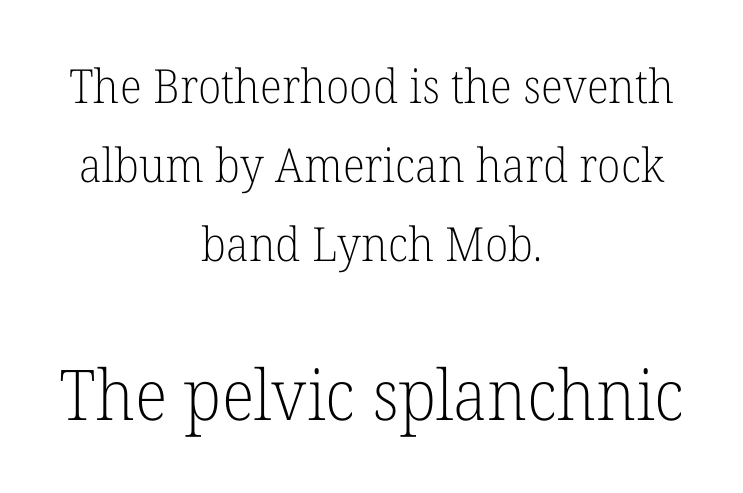
{"serif": "yes", "italic": "no", "bold": "no", "weight": "light", "width": "normal", "stroke_contrast": "low", "x_height": "medium", "monospaced": "no", "underline": "no", "align": "center", "line_spacing": "normal", "line_spacing_ratio": 1.68, "letter_spacing": "normal", "letter_spacing_em": 0.0, "larger_block": "second", "size_ratio": 1.49, "glyph_px": 70}
